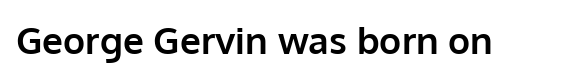
The image shows 37 px bold sans-serif type, upright; set normal letter spacing, not underlined; low stroke contrast and a medium x-height.
